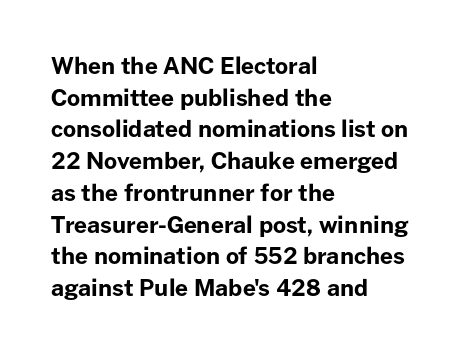
Q: Is the text bold? A: Yes.
Q: Is the text italic (slanted)? A: No, it is upright.
Q: Is the text underlined? A: No.
Q: How is the paragraph aligned? A: Left-aligned.
Q: Is the spacing between letters normal or unusually wide? A: Normal.
Q: Is the spacing between lines tight, normal or loose? A: Normal.
